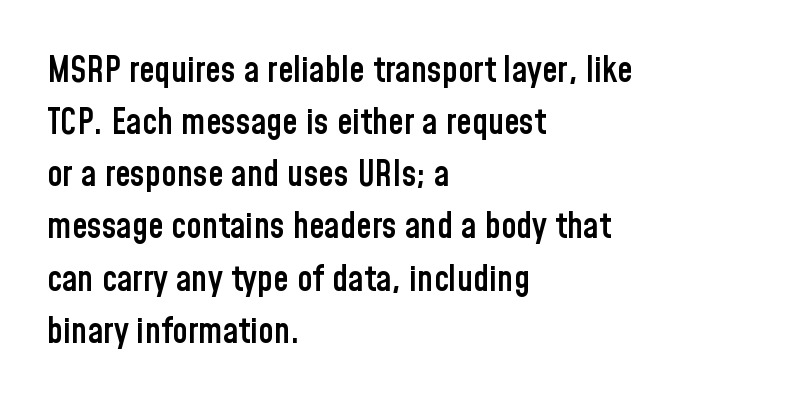
The image shows 35 px semibold, condensed sans-serif type, upright; set left-aligned, normal line spacing (1.49x), normal letter spacing, not underlined; low stroke contrast and a medium x-height.
